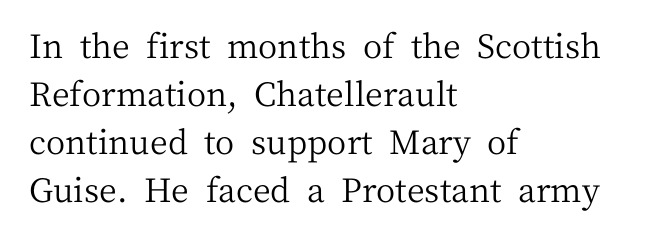
Q: Is the text bold? A: No.
Q: Is the text italic (slanted)? A: No, it is upright.
Q: Is the typeface a serif or a sans-serif typeface? A: Serif.
Q: Is the text underlined? A: No.
Q: How is the paragraph aligned? A: Left-aligned.
Q: Is the spacing between letters normal or unusually wide? A: Normal.
Q: Is the spacing between lines tight, normal or loose? A: Normal.
Q: Width (condensed, normal, or wide)? A: Normal.
Q: Stroke contrast? A: Medium.
Q: x-height? A: Medium.
Q: Monospaced? A: No.
